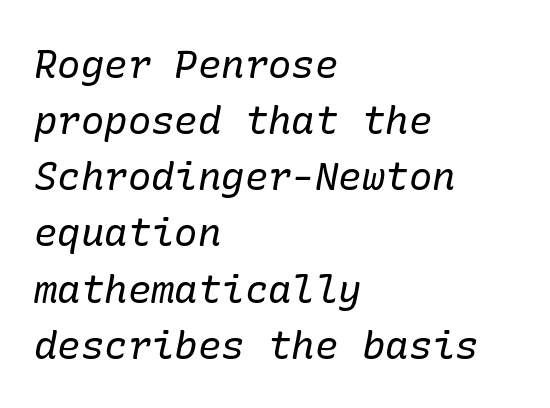
The image shows 39 px regular-weight type, italic (leaning right); set left-aligned, normal line spacing (1.44x), normal letter spacing, not underlined; low stroke contrast and a medium x-height.
